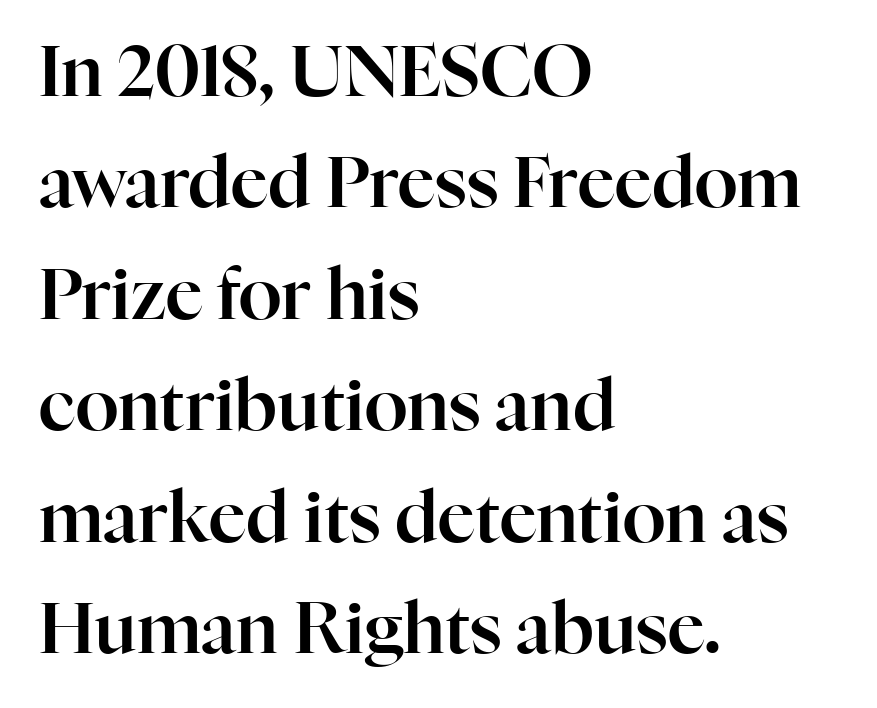
{"serif": "yes", "italic": "no", "width": "normal", "stroke_contrast": "high", "x_height": "medium", "monospaced": "no", "underline": "no", "align": "left", "line_spacing": "normal", "line_spacing_ratio": 1.57, "letter_spacing": "normal", "letter_spacing_em": 0.0, "glyph_px": 71}
